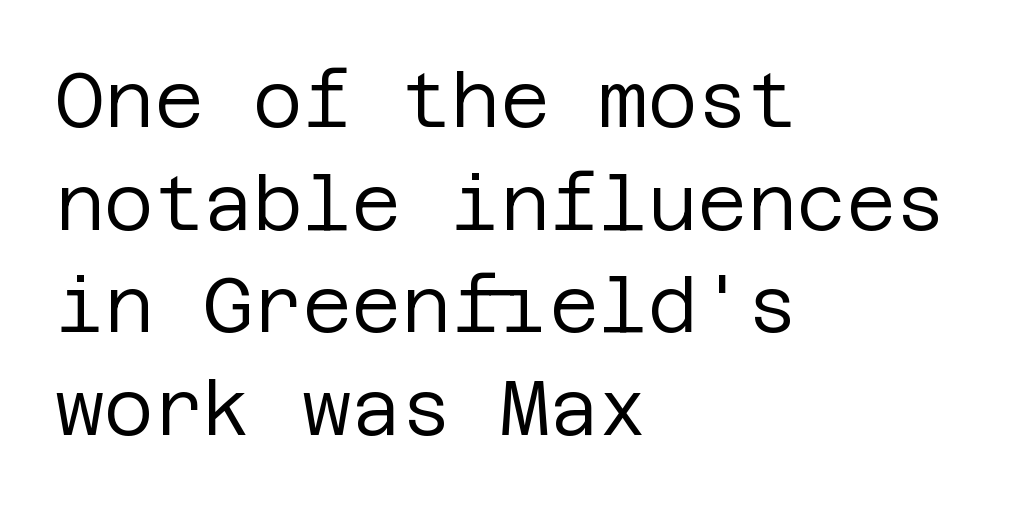
The image shows 76 px regular-weight sans-serif type, upright; set left-aligned, normal line spacing (1.35x), normal letter spacing, not underlined; low stroke contrast and a large x-height.
